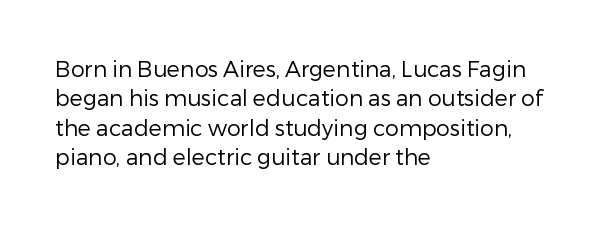
{"italic": "no", "bold": "no", "underline": "no", "align": "left", "line_spacing": "normal", "line_spacing_ratio": 1.34, "letter_spacing": "normal", "letter_spacing_em": 0.0, "glyph_px": 22}
